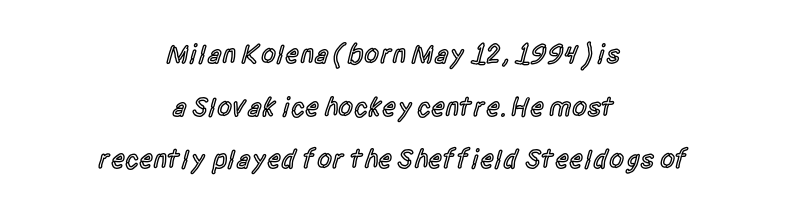
Q: Is the text bold? A: Semi-bold.
Q: Is the text italic (slanted)? A: Yes.
Q: Is the text underlined? A: No.
Q: How is the paragraph aligned? A: Centered.
Q: Is the spacing between letters normal or unusually wide? A: Normal.
Q: Is the spacing between lines tight, normal or loose? A: Loose.
